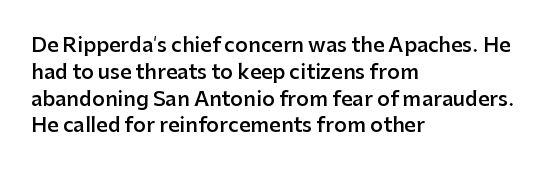
{"italic": "no", "bold": "semi", "underline": "no", "align": "left", "line_spacing": "normal", "line_spacing_ratio": 1.34, "letter_spacing": "normal", "letter_spacing_em": 0.0, "glyph_px": 20}
